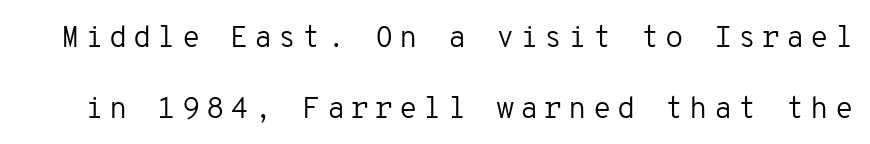
{"serif": "no", "italic": "no", "bold": "no", "weight": "regular", "width": "normal", "stroke_contrast": "low", "x_height": "medium", "monospaced": "yes", "underline": "no", "line_spacing": "loose", "line_spacing_ratio": 2.36, "glyph_px": 30}
